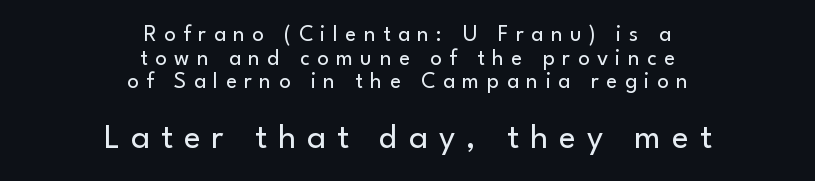
Q: Is the text bold? A: No.
Q: Is the text italic (slanted)? A: No, it is upright.
Q: Is the typeface a serif or a sans-serif typeface? A: Sans-serif.
Q: Is the text underlined? A: No.
Q: How is the paragraph aligned? A: Centered.
Q: Is the spacing between letters normal or unusually wide? A: Unusually wide.
Q: Is the spacing between lines tight, normal or loose? A: Tight.
Q: Which block of text is set in a larger size, the first (top) or the second (bottom)? A: The second (bottom) one.
Q: Width (condensed, normal, or wide)? A: Normal.
Q: Stroke contrast? A: Low.
Q: x-height? A: Small.
Q: Monospaced? A: No.
